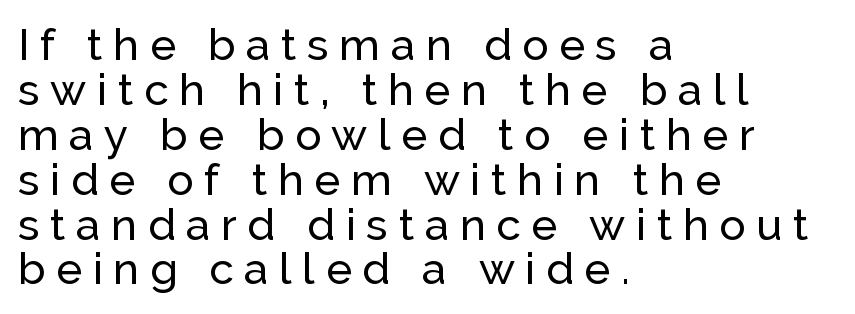
Horizontal alignment here is leftward, the default for most running prose. Examine the stroke ends and you'll find no serifs. Character widths vary here, with narrow letters taking less room than wide ones. Nobody drew a line under any word here.
